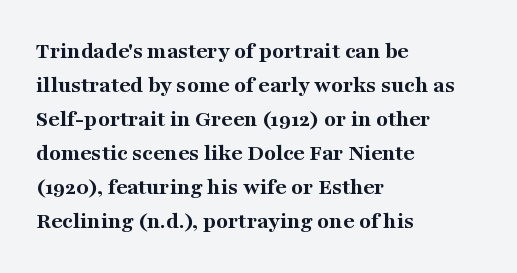
{"italic": "no", "bold": "yes", "underline": "no", "align": "left", "line_spacing": "normal", "line_spacing_ratio": 1.42, "letter_spacing": "normal", "letter_spacing_em": 0.0, "glyph_px": 24}
